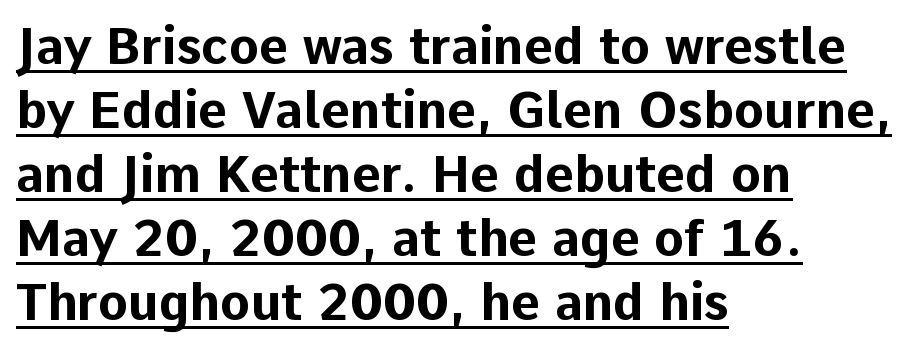
The image shows 50 px bold sans-serif type, upright; set left-aligned, normal line spacing (1.28x), normal letter spacing, underlined; low stroke contrast and a medium x-height.
